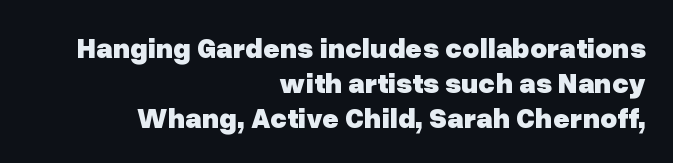
Q: Is the text bold? A: Yes.
Q: Is the text italic (slanted)? A: No, it is upright.
Q: Is the typeface a serif or a sans-serif typeface? A: Sans-serif.
Q: Is the text underlined? A: No.
Q: How is the paragraph aligned? A: Right-aligned.
Q: Is the spacing between letters normal or unusually wide? A: Normal.
Q: Width (condensed, normal, or wide)? A: Normal.
Q: Stroke contrast? A: Low.
Q: x-height? A: Medium.
Q: Monospaced? A: No.
